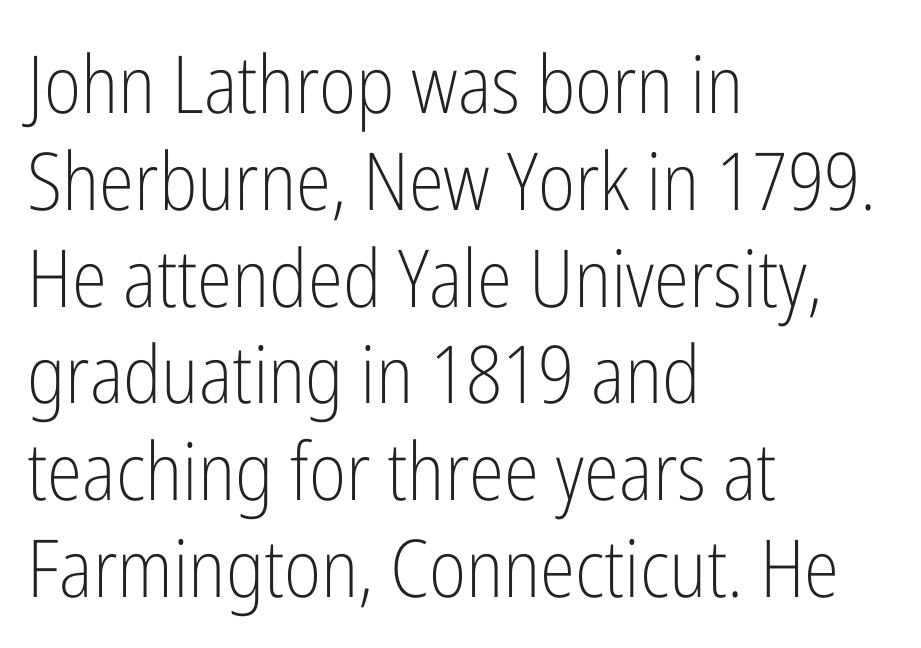
A typesetter would call this proportional, since set widths differ per character. No letter is thick-stroked: the sample isn't bold. The paragraph shown leans on its left margin. Any mark beneath the type? The region is blank. The axis of the letterforms is exactly vertical. These lines keep a tight, regular rhythm from letter to letter.
